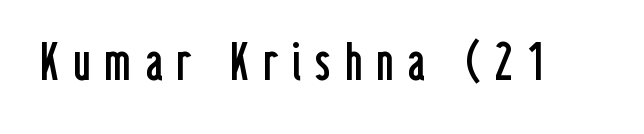
The image shows 53 px regular-weight, condensed sans-serif type, upright; set unusually wide letter spacing (+0.26 em), not underlined; low stroke contrast and a medium x-height.
